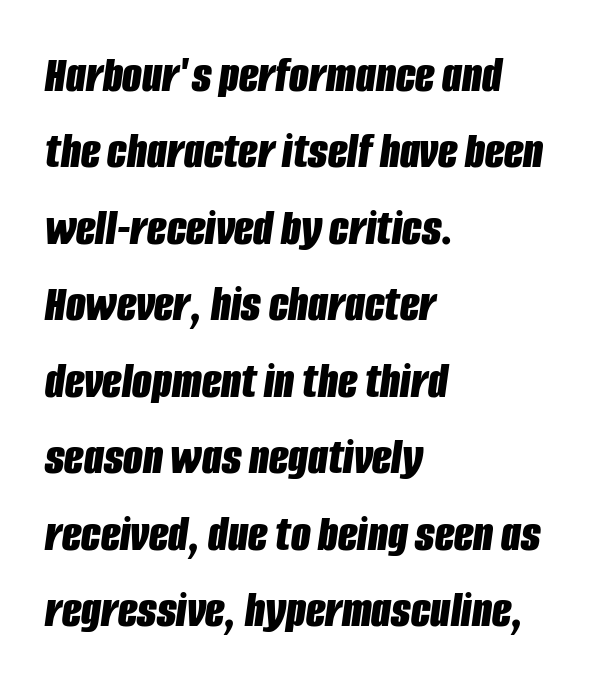
The glyphs look as if they've been sheared to an angle. Each new line begins a customary step beneath the previous one. On the weight axis this lands at bold, roughly 700. Character widths vary here, with narrow letters taking less room than wide ones.
